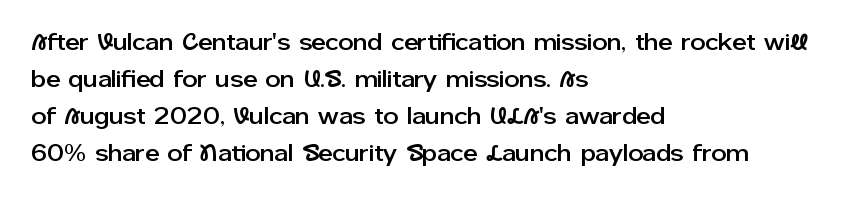
This is roman type, the default non-slanted kind. The lines in this sample share a left origin and differ only in where they stop. Glance below the letters and you will spot only blank space. The line-height multiplier appears to be the usual default. No extra tracking has been applied to these lines.
